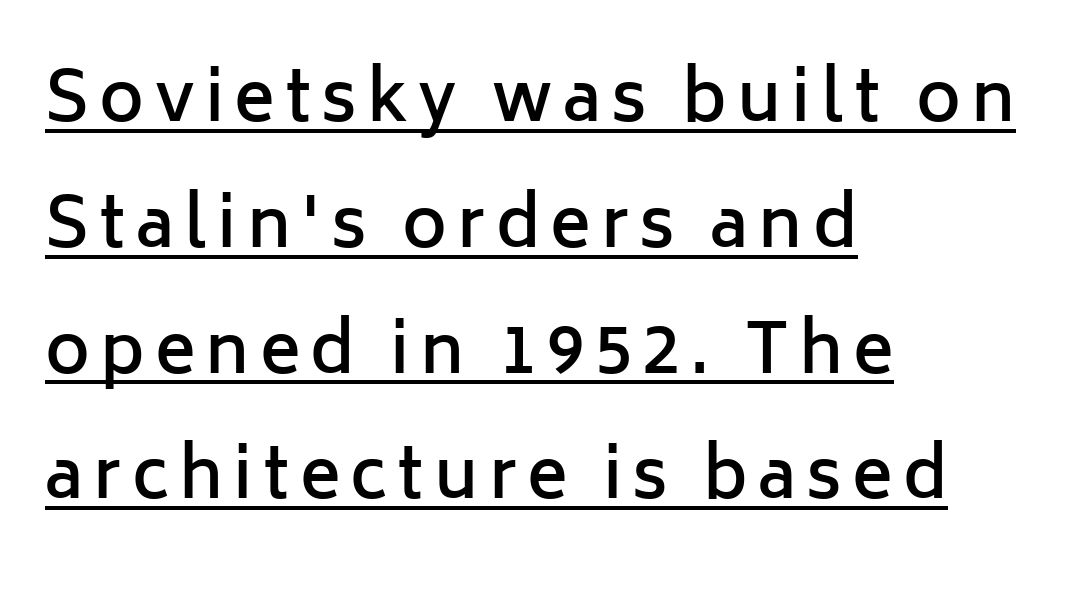
Heft: intermediate — a semibold. This is sans-serif lettering, the kind often seen on screens and signage. Varying glyph widths throughout — classic text-font behaviour. Does a line run under the words? Yes, clearly. The paragraph has a hard left edge and a soft right edge.
